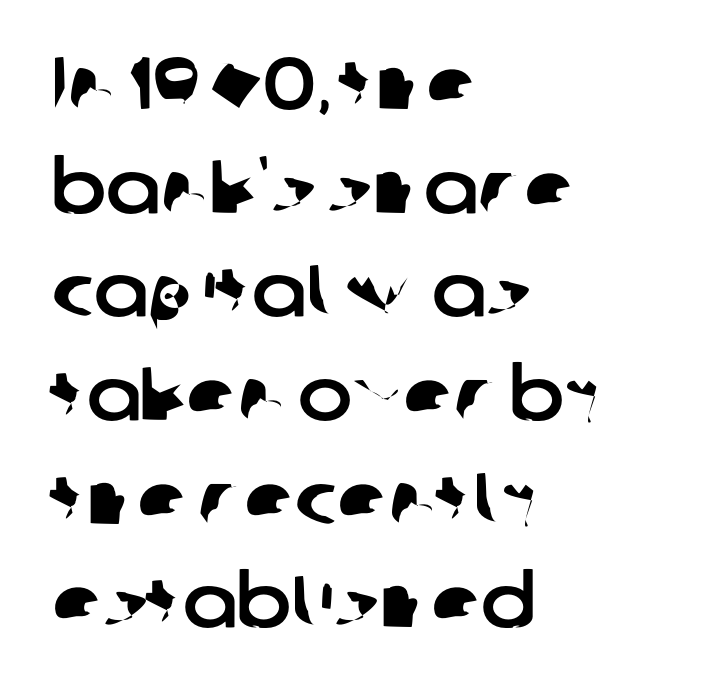
Note the varied advance widths — an 'i' is clearly narrower than an 'm'. The lines sit at an ordinary, default distance from one another. Where is the straight margin? On the left. Short note: letters normally spaced.
